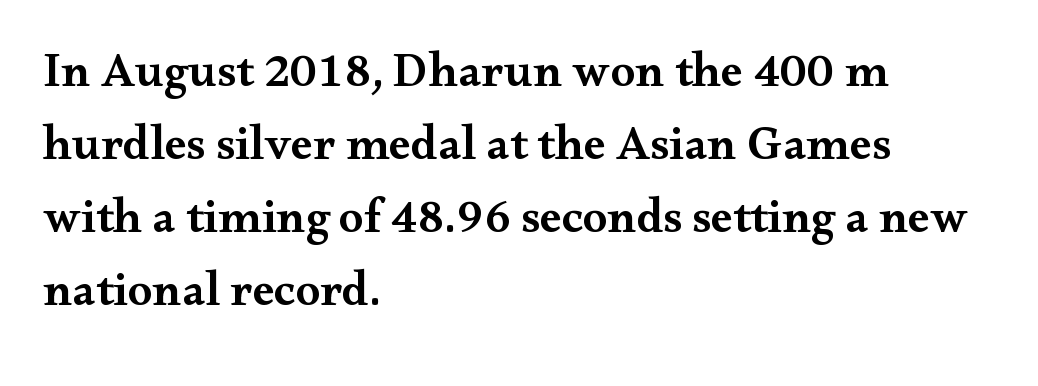
{"serif": "yes", "italic": "no", "bold": "semi", "weight": "semibold", "width": "wide", "stroke_contrast": "medium", "x_height": "small", "monospaced": "no", "underline": "no", "align": "left", "line_spacing": "normal", "line_spacing_ratio": 1.49, "letter_spacing": "normal", "letter_spacing_em": 0.0, "glyph_px": 49}
